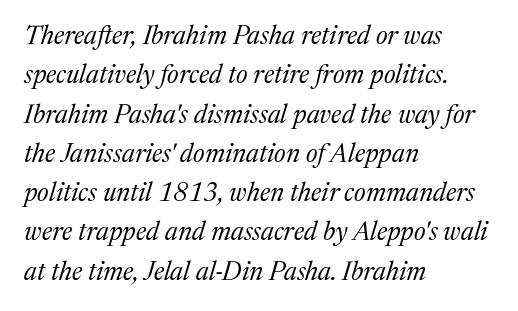
Vertically, the passage feels balanced, rows spaced as you'd expect. Designer's note — italics engaged. This rendering uses left alignment, leaving the right contour irregular. The glyphs are unaccompanied by any horizontal stroke below them. Weight: regular or lighter. The letterforms sit shoulder to shoulder at normal distance.
